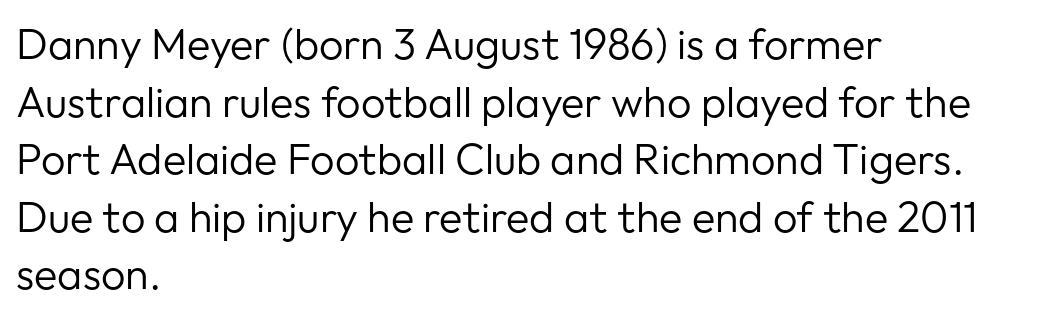
The image shows 43 px regular-weight sans-serif type, upright; set left-aligned, normal line spacing (1.34x), normal letter spacing, not underlined; low stroke contrast and a medium x-height.
